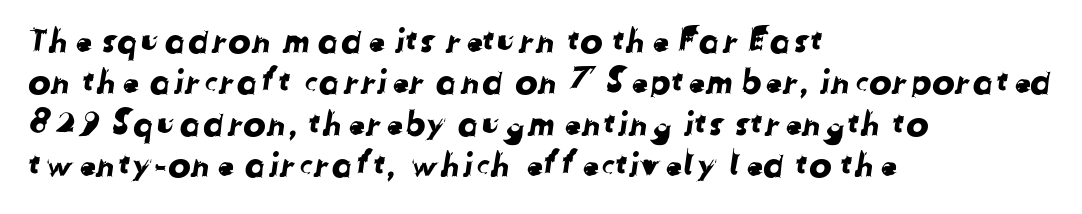
The image shows 34 px sans-serif type; set left-aligned, line spacing 1.22x, normal letter spacing, not underlined; low stroke contrast and a medium x-height.
